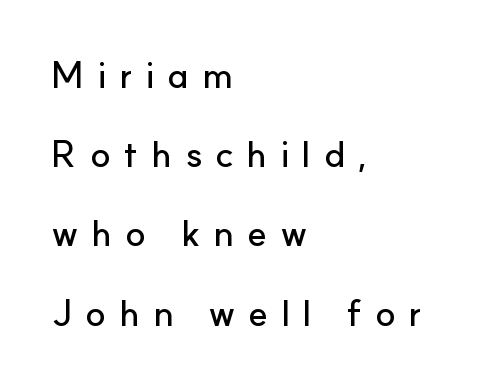
Has an underline been added? It has not. Vertical strokes here are truly vertical. Do the characters align in a grid? No, the font is proportional. The horizontal fit of the characters is loose and conspicuously gappy. Compared with typical paragraphs, the rows here are farther apart. In CSS terms this would be text-align: left.
